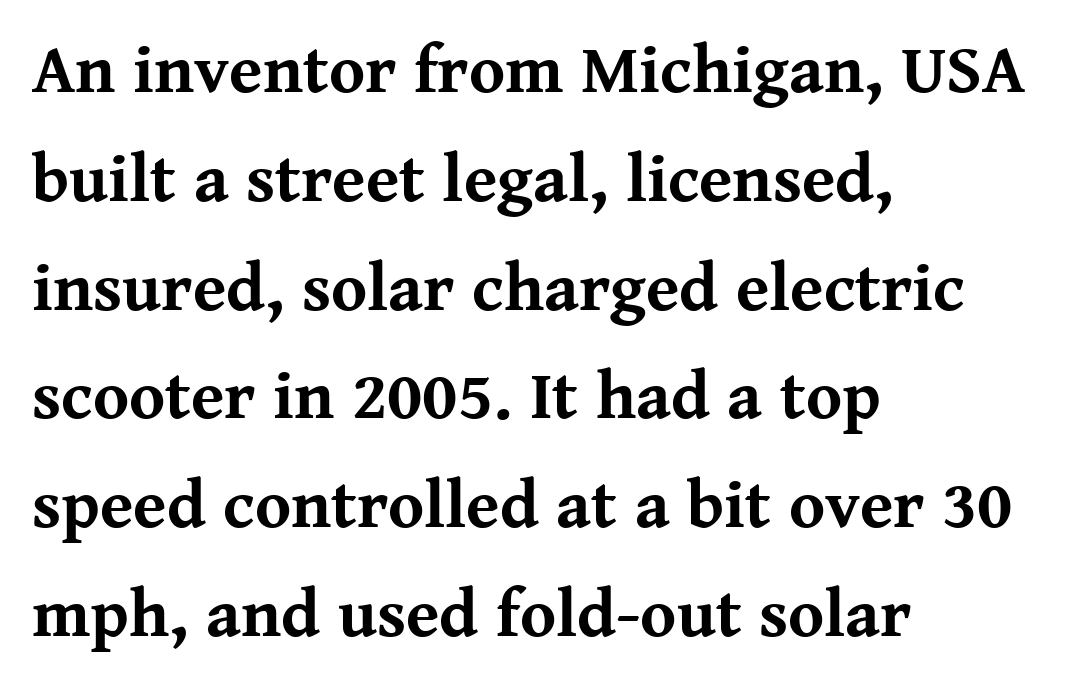
Q: Is the text bold? A: Yes.
Q: Is the text italic (slanted)? A: No, it is upright.
Q: Is the typeface a serif or a sans-serif typeface? A: Serif.
Q: Is the text underlined? A: No.
Q: How is the paragraph aligned? A: Left-aligned.
Q: Is the spacing between letters normal or unusually wide? A: Normal.
Q: Is the spacing between lines tight, normal or loose? A: Normal.
Q: Width (condensed, normal, or wide)? A: Normal.
Q: Stroke contrast? A: Medium.
Q: x-height? A: Medium.
Q: Monospaced? A: No.
